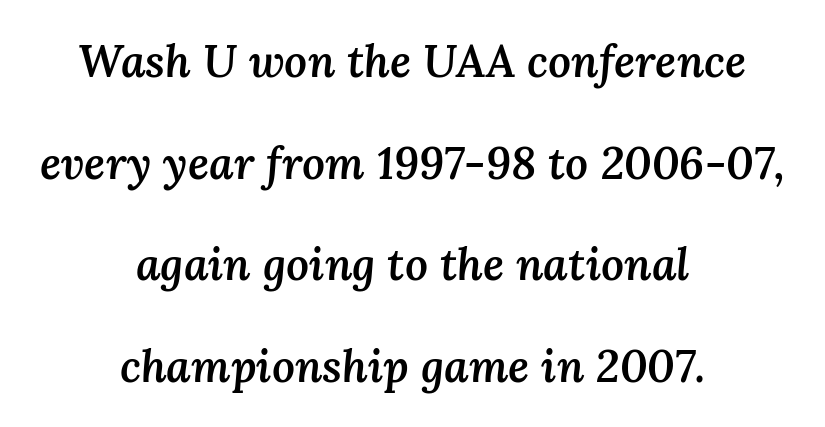
Q: Is the text bold? A: Semi-bold.
Q: Is the text italic (slanted)? A: Yes, it leans right by about 3 degrees.
Q: Is the text underlined? A: No.
Q: How is the paragraph aligned? A: Centered.
Q: Is the spacing between letters normal or unusually wide? A: Normal.
Q: Is the spacing between lines tight, normal or loose? A: Loose.
Q: Width (condensed, normal, or wide)? A: Normal.
Q: Stroke contrast? A: Medium.
Q: x-height? A: Medium.
Q: Monospaced? A: No.
